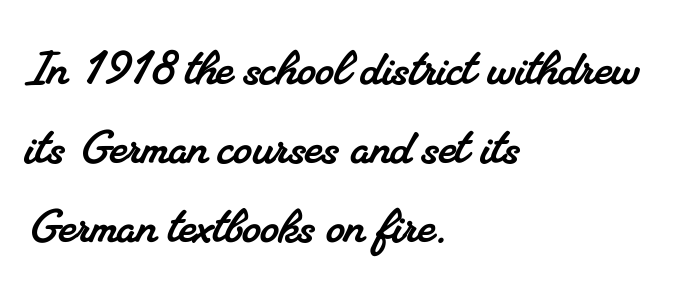
{"serif": "yes", "width": "normal", "stroke_contrast": "medium", "x_height": "small", "monospaced": "no", "underline": "no", "align": "left", "line_spacing": "normal", "line_spacing_ratio": 1.34, "letter_spacing": "normal", "letter_spacing_em": 0.0, "glyph_px": 59}
